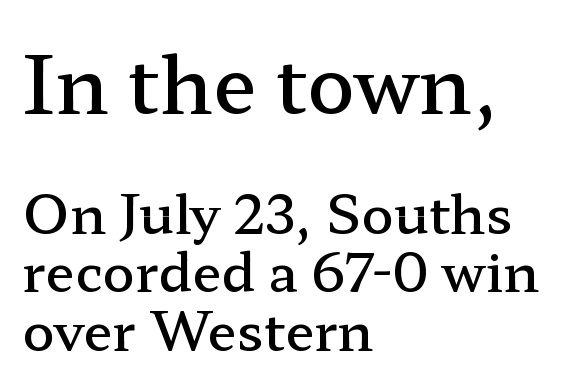
Q: Is the text bold? A: Semi-bold.
Q: Is the text italic (slanted)? A: No, it is upright.
Q: Is the typeface a serif or a sans-serif typeface? A: Serif.
Q: Is the text underlined? A: No.
Q: How is the paragraph aligned? A: Left-aligned.
Q: Is the spacing between letters normal or unusually wide? A: Normal.
Q: Is the spacing between lines tight, normal or loose? A: Tight.
Q: Which block of text is set in a larger size, the first (top) or the second (bottom)? A: The first (top) one.
Q: Width (condensed, normal, or wide)? A: Wide.
Q: Stroke contrast? A: Low.
Q: x-height? A: Medium.
Q: Monospaced? A: No.
